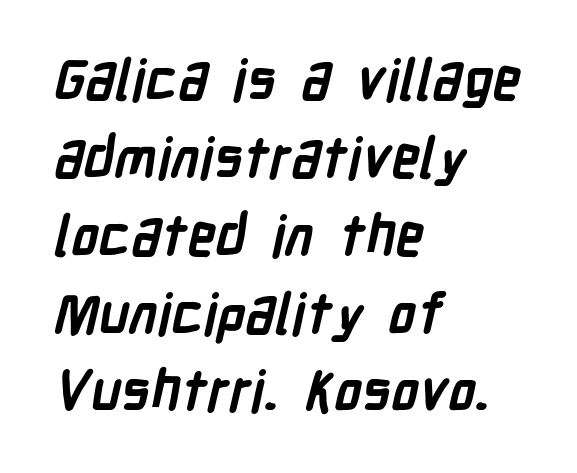
I'd call this a sans setting — the letters go barefoot. Type without underlining. The face used here is rendered with its standard letterfit. Rows of type keep a routine distance in the vertical direction. The passage shown is emphatically bold.
